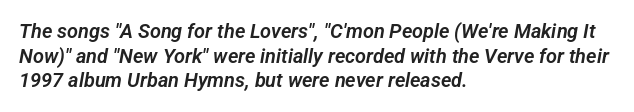
{"underline": "no", "align": "left", "line_spacing_ratio": 1.23, "letter_spacing": "normal", "letter_spacing_em": 0.0, "glyph_px": 20}
